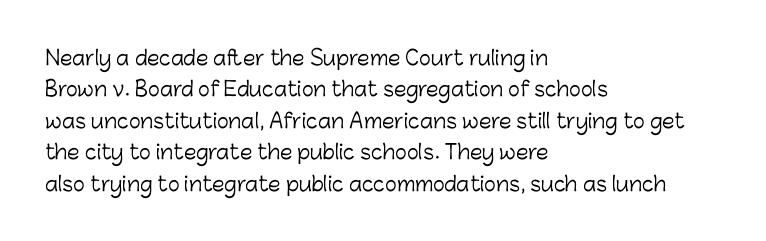
Q: Is the text bold? A: No.
Q: Is the text italic (slanted)? A: No, it is upright.
Q: Is the text underlined? A: No.
Q: How is the paragraph aligned? A: Left-aligned.
Q: Is the spacing between letters normal or unusually wide? A: Normal.
Q: Is the spacing between lines tight, normal or loose? A: Normal.
